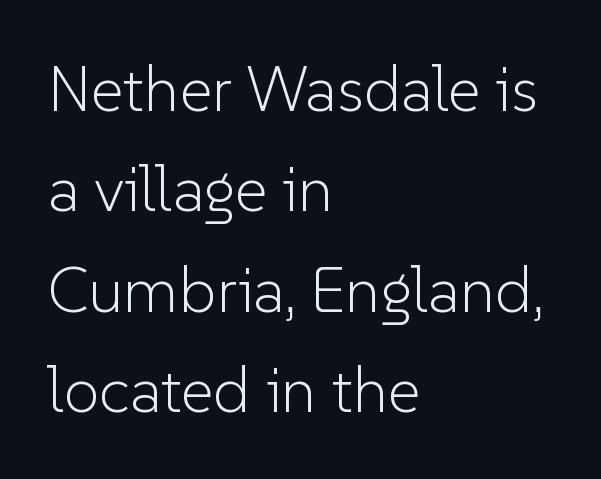
Q: Is the text bold? A: No.
Q: Is the text italic (slanted)? A: No, it is upright.
Q: Is the typeface a serif or a sans-serif typeface? A: Sans-serif.
Q: Is the text underlined? A: No.
Q: How is the paragraph aligned? A: Left-aligned.
Q: Is the spacing between letters normal or unusually wide? A: Normal.
Q: Is the spacing between lines tight, normal or loose? A: Normal.
Q: Width (condensed, normal, or wide)? A: Normal.
Q: Stroke contrast? A: Low.
Q: x-height? A: Medium.
Q: Monospaced? A: No.
